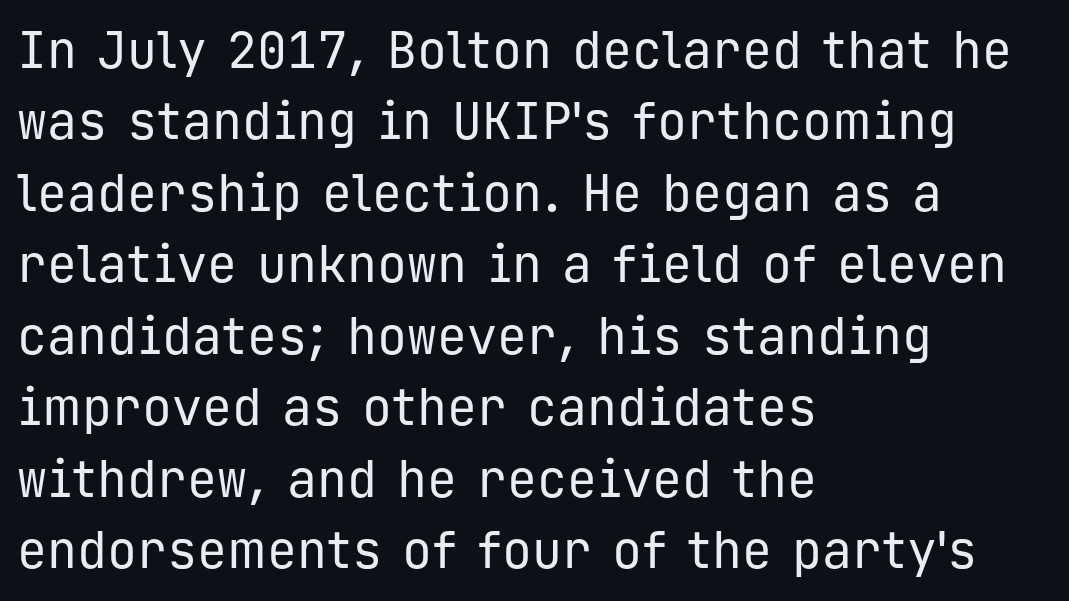
The image shows 50 px regular-weight sans-serif type, upright, monospaced; set left-aligned, normal line spacing (1.43x), normal letter spacing, not underlined; low stroke contrast and a medium x-height.
